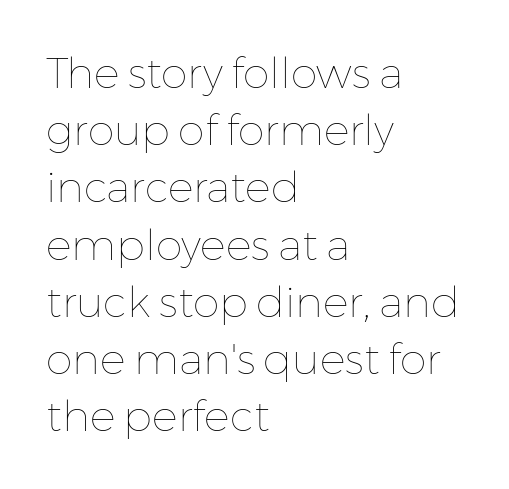
A typesetter would mark this as roman, not italic. Type without underlining. Which margin do the lines hug? The left one — the right edge is uneven. There is no visible air inserted between adjacent glyphs.
